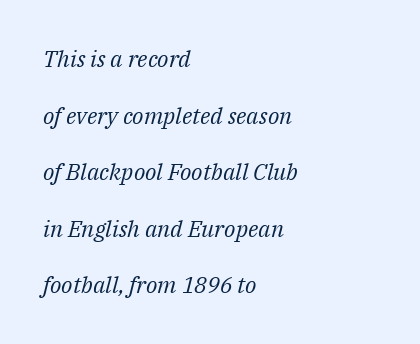
You could fit nearly another row in the gap between these rows. Does the lettering tilt? It does — this is italic. Visually the block forms a straight wall on the left and a jagged coastline on the right. The foot of each line stays bare and open. Tracking value appears to be zero — textbook default spacing. Letters have the restrained weight of plain body copy at most.
